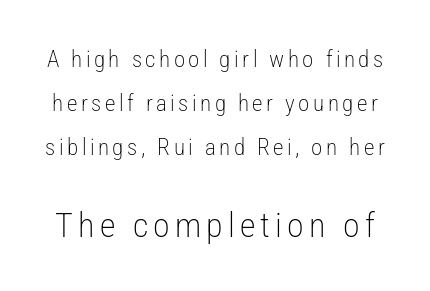
Q: Is the text bold? A: No.
Q: Is the text italic (slanted)? A: No, it is upright.
Q: Is the typeface a serif or a sans-serif typeface? A: Sans-serif.
Q: Is the text underlined? A: No.
Q: Is the spacing between lines tight, normal or loose? A: Loose.
Q: Which block of text is set in a larger size, the first (top) or the second (bottom)? A: The second (bottom) one.
Q: Width (condensed, normal, or wide)? A: Condensed.
Q: Stroke contrast? A: Low.
Q: x-height? A: Medium.
Q: Monospaced? A: No.
